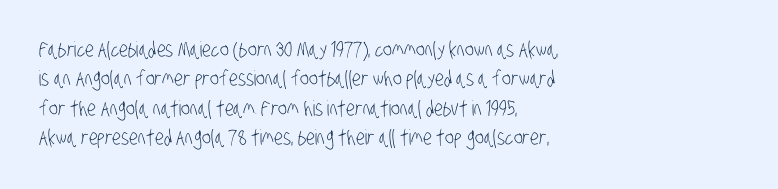
In terms of letterspacing, this is plain default setting. Just letters on the line, the space beneath them empty. Layout note: lines flush left. Stroke mass is kept to a normal reading level or below. The vertical gap from one line to the next is medium.
